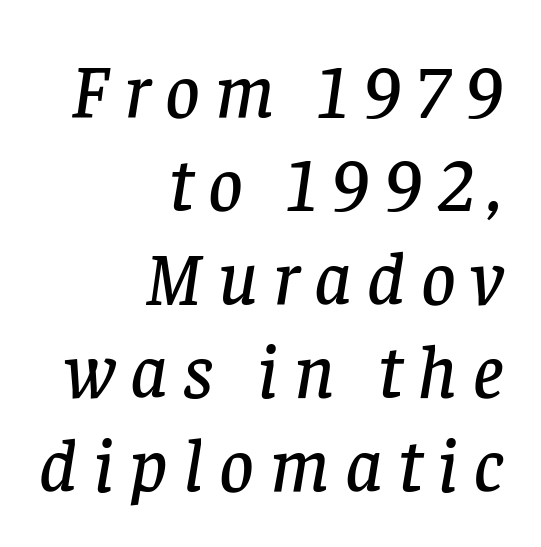
The image shows 76 px serif type, italic (leaning right); set right-aligned, line spacing 1.23x, unusually wide letter spacing (+0.2 em), not underlined; low stroke contrast and a large x-height.
